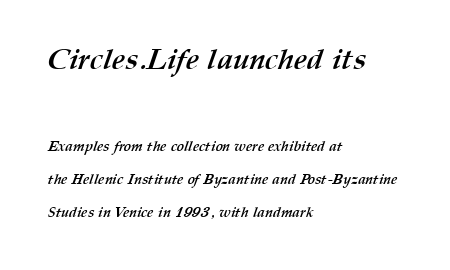
The image shows 29 px semibold type; set left-aligned, loose line spacing (2.37x), normal letter spacing, not underlined; the first (top) block is 2.07x larger; medium stroke contrast and a medium x-height.
